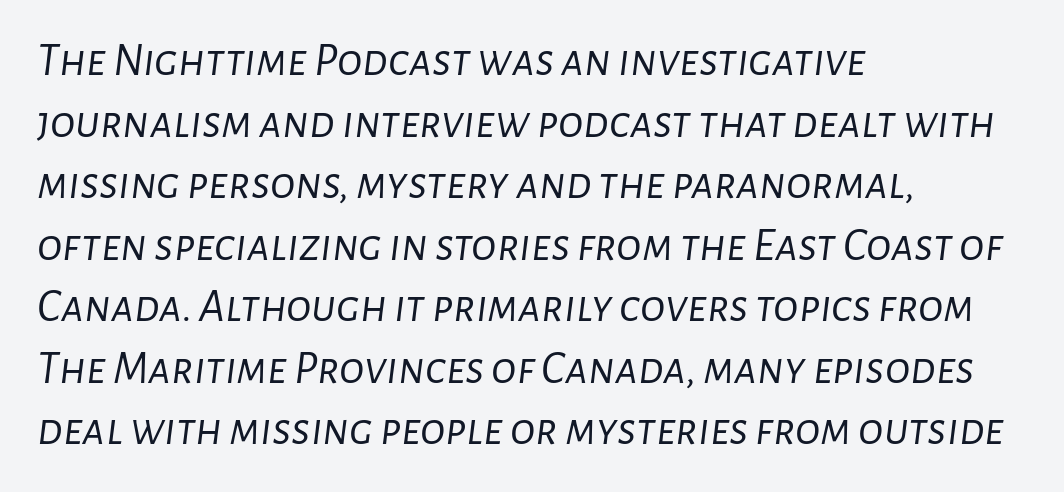
The image shows 47 px light type, italic (leaning right); set left-aligned, normal line spacing (1.31x), normal letter spacing, not underlined; low stroke contrast and a medium x-height.
